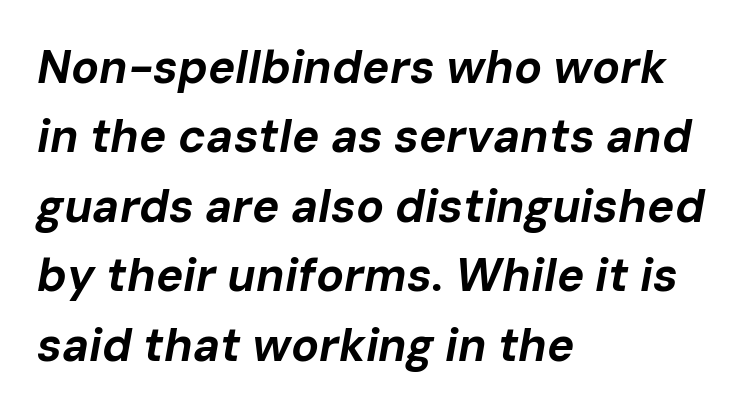
{"italic": "yes", "lean": "right", "slant_degrees": 10, "bold": "yes", "weight": "bold", "width": "normal", "stroke_contrast": "low", "x_height": "medium", "monospaced": "no", "underline": "no", "align": "left", "line_spacing": "normal", "line_spacing_ratio": 1.51, "letter_spacing": "normal", "letter_spacing_em": 0.0, "glyph_px": 46}
